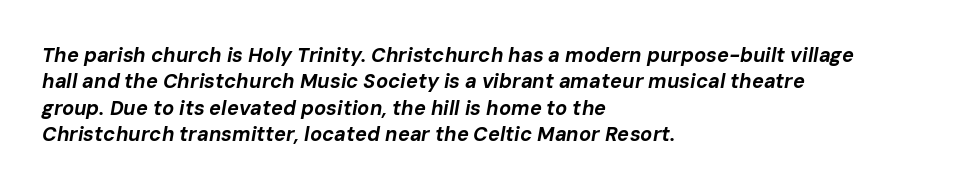
Q: Is the text bold? A: Yes.
Q: Is the text italic (slanted)? A: Yes, it leans right by about 10 degrees.
Q: Is the text underlined? A: No.
Q: How is the paragraph aligned? A: Left-aligned.
Q: Is the spacing between letters normal or unusually wide? A: Normal.
Q: Is the spacing between lines tight, normal or loose? A: Normal.
